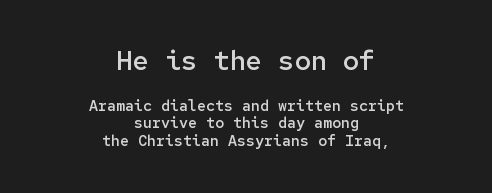
{"italic": "no", "bold": "semi", "underline": "no", "align": "center", "line_spacing_ratio": 1.16, "letter_spacing": "normal", "letter_spacing_em": 0.0, "larger_block": "first", "size_ratio": 1.8, "glyph_px": 27}
